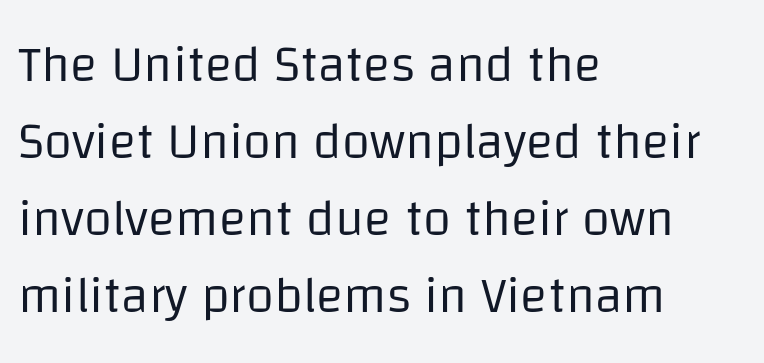
Q: Is the text bold? A: No.
Q: Is the text italic (slanted)? A: No, it is upright.
Q: Is the typeface a serif or a sans-serif typeface? A: Sans-serif.
Q: Is the text underlined? A: No.
Q: How is the paragraph aligned? A: Left-aligned.
Q: Is the spacing between letters normal or unusually wide? A: Normal.
Q: Is the spacing between lines tight, normal or loose? A: Normal.
Q: Width (condensed, normal, or wide)? A: Normal.
Q: Stroke contrast? A: Low.
Q: x-height? A: Large.
Q: Monospaced? A: No.
